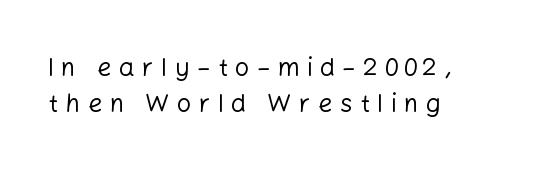
Q: Is the text bold? A: No.
Q: Is the text italic (slanted)? A: No, it is upright.
Q: Is the text underlined? A: No.
Q: How is the paragraph aligned? A: Left-aligned.
Q: Is the spacing between letters normal or unusually wide? A: Unusually wide.
Q: Is the spacing between lines tight, normal or loose? A: Normal.
